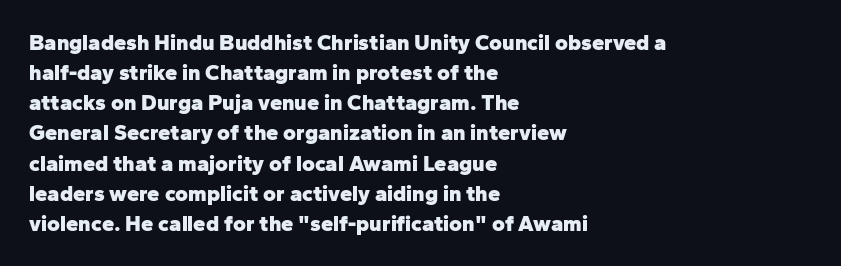
{"italic": "no", "bold": "yes", "underline": "no", "align": "left", "line_spacing": "normal", "line_spacing_ratio": 1.37, "letter_spacing": "normal", "letter_spacing_em": 0.0, "glyph_px": 22}
